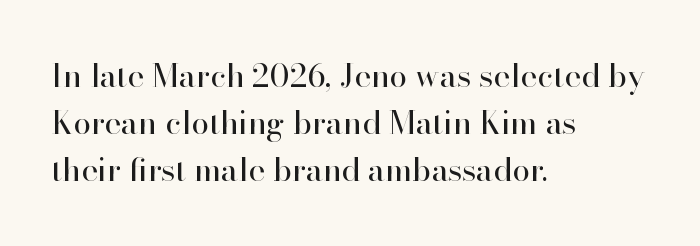
{"serif": "yes", "italic": "no", "bold": "no", "weight": "regular", "width": "normal", "stroke_contrast": "high", "x_height": "small", "monospaced": "no", "underline": "no", "align": "left", "line_spacing": "normal", "line_spacing_ratio": 1.47, "letter_spacing": "normal", "letter_spacing_em": 0.0, "glyph_px": 32}
